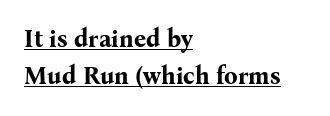
The image shows 24 px bold type, upright; set left-aligned, normal line spacing (1.55x), normal letter spacing, underlined.
